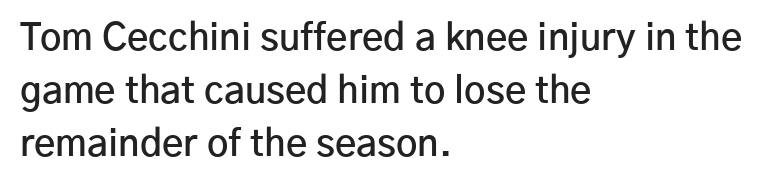
The image shows 37 px semibold sans-serif type, upright; set left-aligned, normal line spacing (1.43x), normal letter spacing, not underlined; low stroke contrast and a medium x-height.
